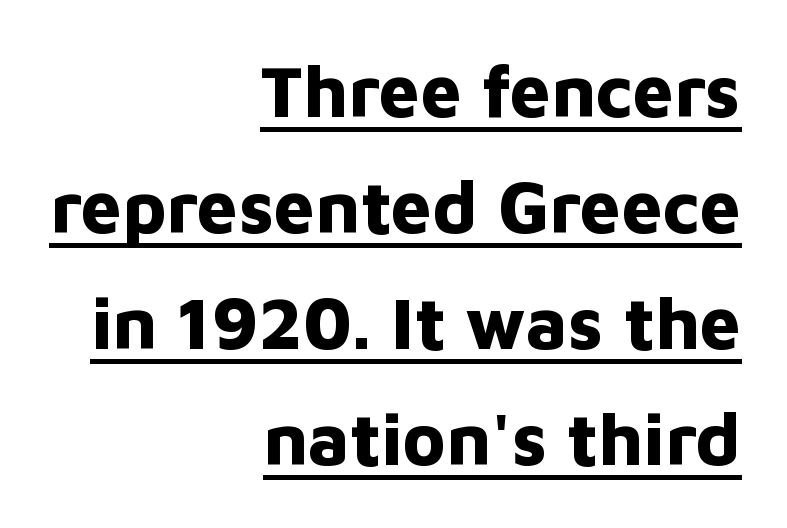
The image shows 73 px bold sans-serif type, upright; set right-aligned, normal line spacing (1.59x), normal letter spacing, underlined; low stroke contrast and a medium x-height.
